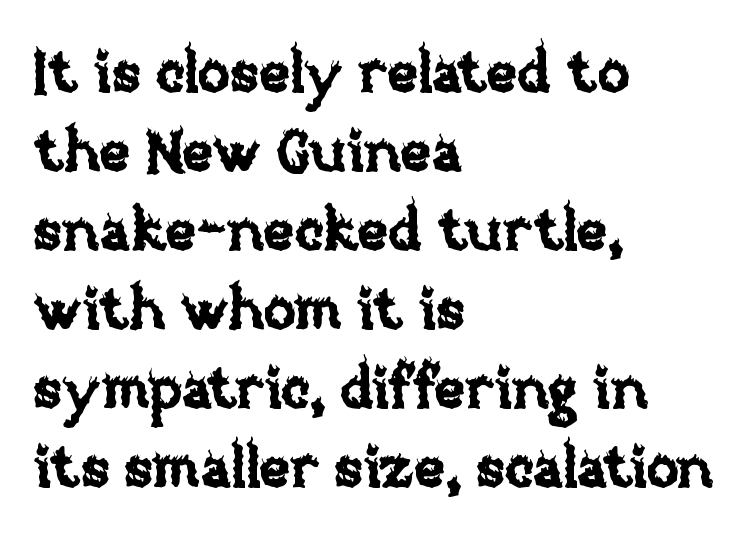
{"italic": "no", "width": "normal", "stroke_contrast": "low", "x_height": "large", "monospaced": "no", "underline": "no", "align": "left", "line_spacing": "normal", "line_spacing_ratio": 1.34, "letter_spacing": "normal", "letter_spacing_em": 0.0, "glyph_px": 59}
